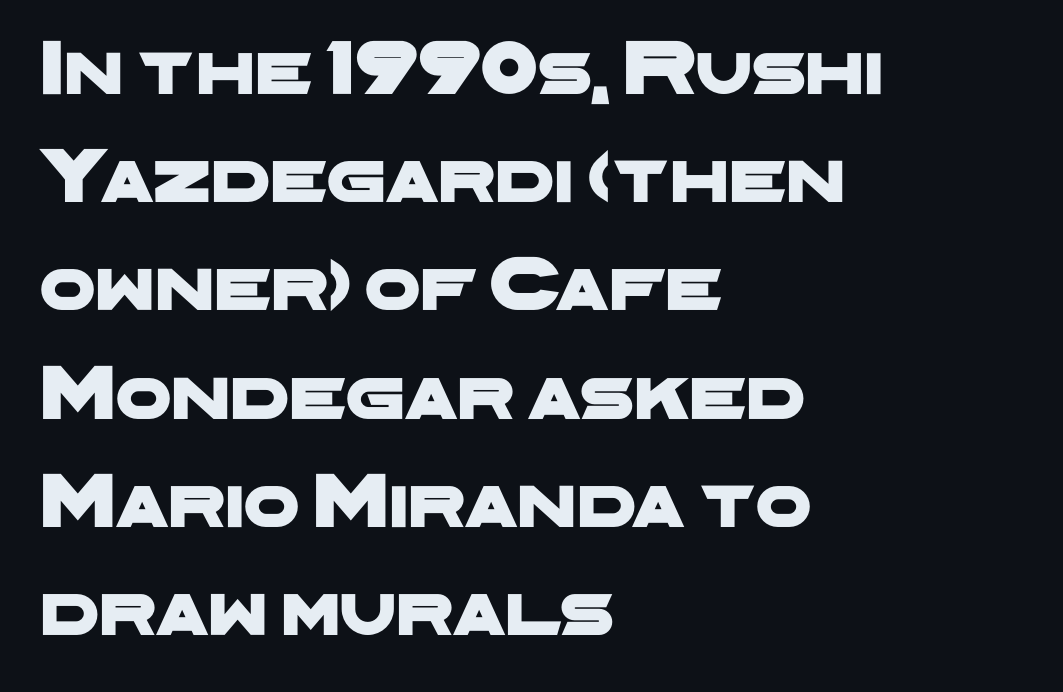
The letters sit at their default tracking, neither squeezed nor spread. Vertically, the passage feels balanced, rows spaced as you'd expect. Unlike a traditional serif, this face leaves its strokes unadorned. Varying glyph widths throughout — classic text-font behaviour. In CSS terms this would be text-align: left. Bare-footed words on every line.
